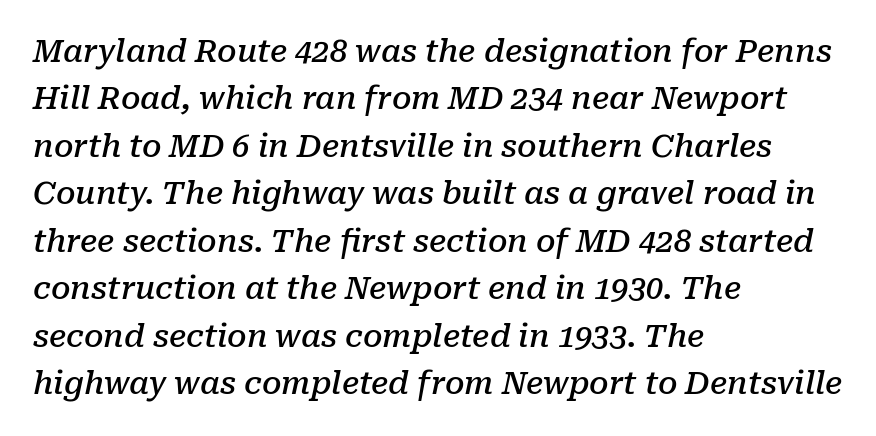
The strip under each line holds only bare page. When letters slant like this, we call the style italic. The vertical gap from one line to the next is medium. In terms of letterspacing, this is plain default setting. A typesetter would call this proportional, since set widths differ per character. The ragged edge is on the right, which tells us the setting is flush left.
